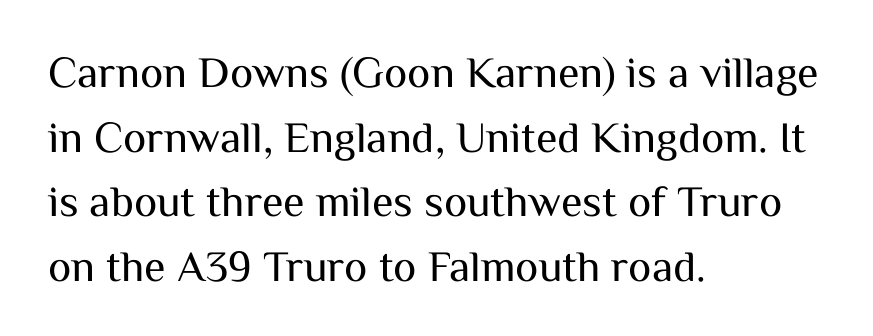
Q: Is the text bold? A: No.
Q: Is the text italic (slanted)? A: No, it is upright.
Q: Is the typeface a serif or a sans-serif typeface? A: Sans-serif.
Q: Is the text underlined? A: No.
Q: How is the paragraph aligned? A: Left-aligned.
Q: Is the spacing between letters normal or unusually wide? A: Normal.
Q: Is the spacing between lines tight, normal or loose? A: Normal.
Q: Width (condensed, normal, or wide)? A: Normal.
Q: Stroke contrast? A: Medium.
Q: x-height? A: Medium.
Q: Monospaced? A: No.
